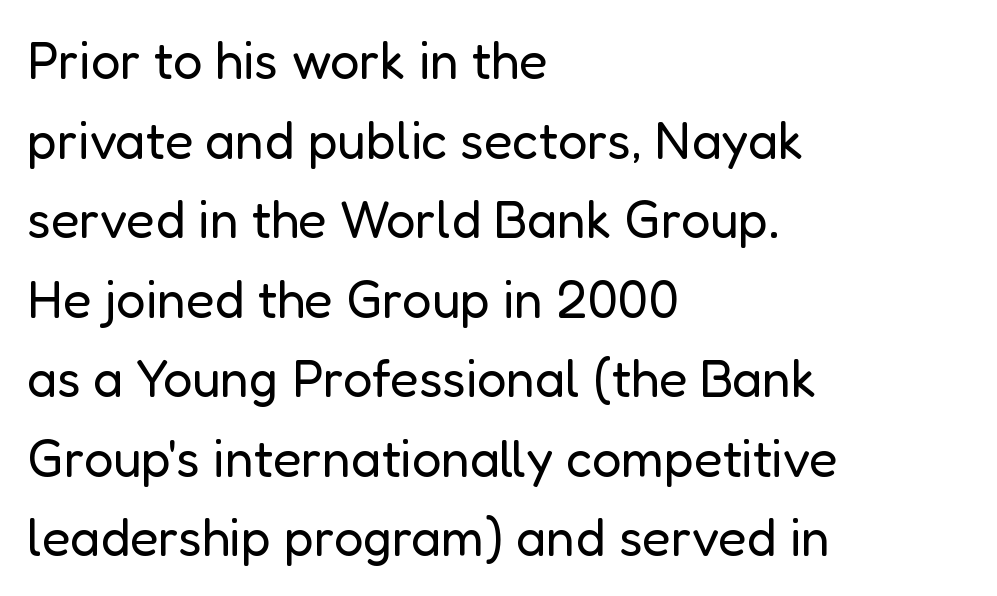
Q: Is the text bold? A: No.
Q: Is the text italic (slanted)? A: No, it is upright.
Q: Is the typeface a serif or a sans-serif typeface? A: Sans-serif.
Q: Is the text underlined? A: No.
Q: How is the paragraph aligned? A: Left-aligned.
Q: Is the spacing between letters normal or unusually wide? A: Normal.
Q: Is the spacing between lines tight, normal or loose? A: Normal.
Q: Width (condensed, normal, or wide)? A: Normal.
Q: Stroke contrast? A: Low.
Q: x-height? A: Medium.
Q: Monospaced? A: No.
